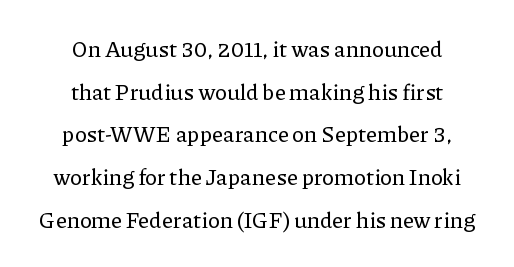
Q: Is the text italic (slanted)? A: No, it is upright.
Q: Is the text underlined? A: No.
Q: How is the paragraph aligned? A: Centered.
Q: Is the spacing between letters normal or unusually wide? A: Normal.
Q: Is the spacing between lines tight, normal or loose? A: Loose.
